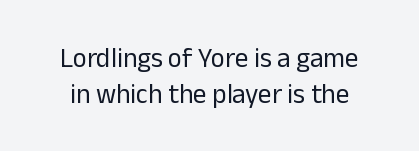
{"italic": "no", "bold": "no", "underline": "no", "line_spacing": "normal", "line_spacing_ratio": 1.32, "letter_spacing": "normal", "letter_spacing_em": 0.0, "glyph_px": 27}
